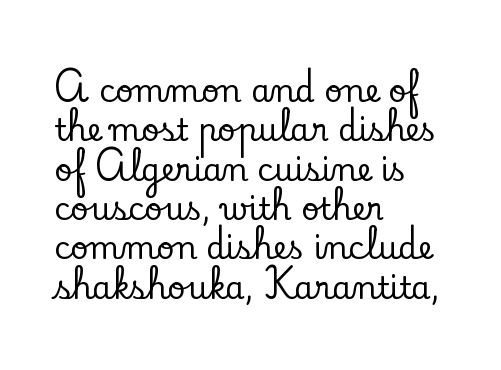
Q: Is the text italic (slanted)? A: No, it is upright.
Q: Is the typeface a serif or a sans-serif typeface? A: Serif.
Q: Is the text underlined? A: No.
Q: How is the paragraph aligned? A: Left-aligned.
Q: Is the spacing between letters normal or unusually wide? A: Normal.
Q: Is the spacing between lines tight, normal or loose? A: Normal.
Q: Width (condensed, normal, or wide)? A: Normal.
Q: Stroke contrast? A: Low.
Q: x-height? A: Small.
Q: Monospaced? A: No.
